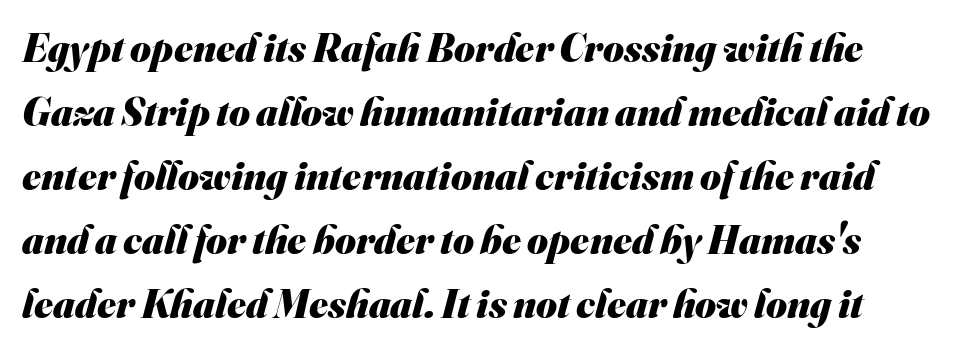
Q: Is the text bold? A: Yes.
Q: Is the typeface a serif or a sans-serif typeface? A: Sans-serif.
Q: Is the text underlined? A: No.
Q: Is the spacing between letters normal or unusually wide? A: Normal.
Q: Is the spacing between lines tight, normal or loose? A: Normal.
Q: Width (condensed, normal, or wide)? A: Normal.
Q: Stroke contrast? A: Medium.
Q: x-height? A: Small.
Q: Monospaced? A: No.
